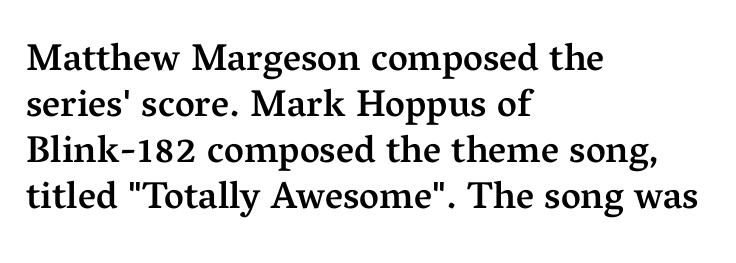
{"serif": "yes", "italic": "no", "bold": "semi", "weight": "semibold", "width": "normal", "stroke_contrast": "medium", "x_height": "medium", "monospaced": "no", "underline": "no", "align": "left", "line_spacing_ratio": 1.21, "letter_spacing": "normal", "letter_spacing_em": 0.0, "glyph_px": 38}
